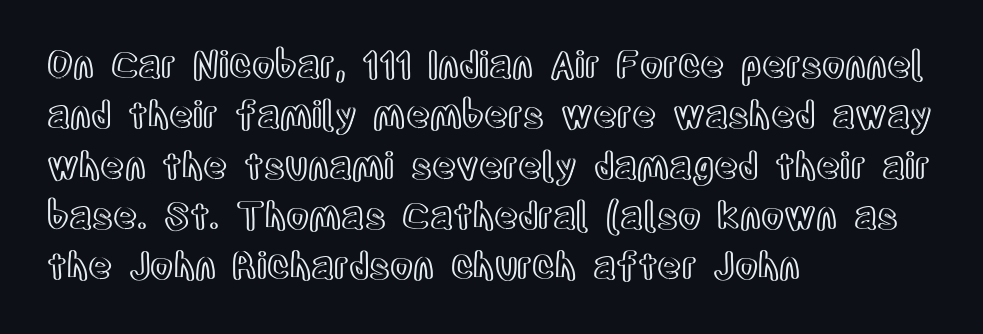
Does the copy run flush right? No — it runs flush left. Compared with typical body copy, the letter spacing here is the same. Every character sits straight up, as roman type does. Horizontal bands of white between lines are of average thickness. A bare baseline throughout the passage. The face used here is proportionally spaced, like ordinary book or web type.
